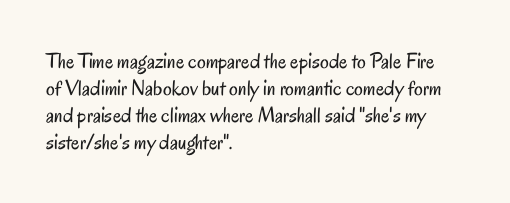
Q: Is the text bold? A: No.
Q: Is the text italic (slanted)? A: No, it is upright.
Q: Is the text underlined? A: No.
Q: How is the paragraph aligned? A: Left-aligned.
Q: Is the spacing between letters normal or unusually wide? A: Normal.
